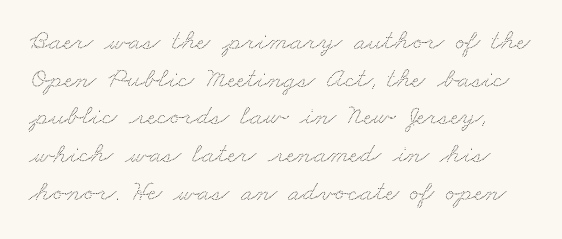
{"width": "wide", "stroke_contrast": "low", "x_height": "small", "monospaced": "no", "underline": "no", "line_spacing": "normal", "line_spacing_ratio": 1.3, "letter_spacing": "normal", "letter_spacing_em": 0.0, "glyph_px": 29}
